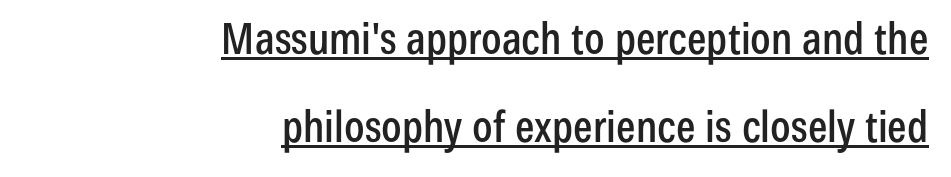
Q: Is the text italic (slanted)? A: No, it is upright.
Q: Is the typeface a serif or a sans-serif typeface? A: Sans-serif.
Q: Is the text underlined? A: Yes.
Q: How is the paragraph aligned? A: Right-aligned.
Q: Is the spacing between letters normal or unusually wide? A: Normal.
Q: Is the spacing between lines tight, normal or loose? A: Loose.
Q: Width (condensed, normal, or wide)? A: Condensed.
Q: Stroke contrast? A: Low.
Q: x-height? A: Medium.
Q: Monospaced? A: No.
